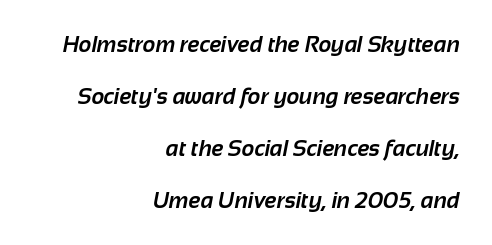
The image shows 22 px bold type; set right-aligned, loose line spacing (2.36x), normal letter spacing, not underlined.
